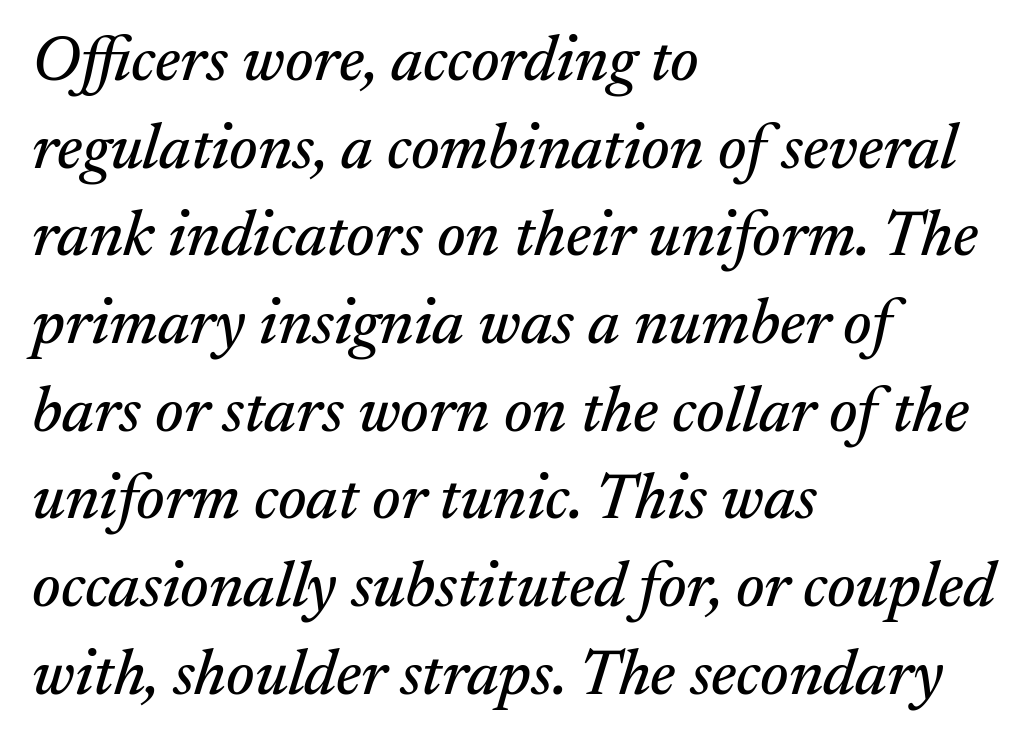
{"serif": "yes", "italic": "yes", "lean": "right", "slant_degrees": 17, "width": "normal", "stroke_contrast": "medium", "x_height": "medium", "monospaced": "no", "underline": "no", "align": "left", "line_spacing": "normal", "line_spacing_ratio": 1.37, "letter_spacing": "normal", "letter_spacing_em": 0.0, "glyph_px": 64}
